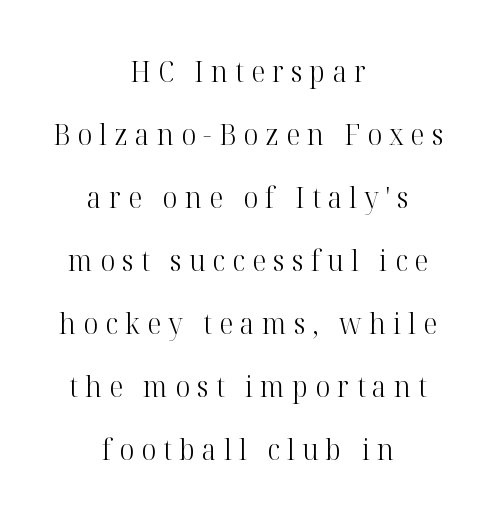
{"serif": "yes", "italic": "no", "bold": "no", "weight": "light", "width": "normal", "stroke_contrast": "high", "x_height": "medium", "monospaced": "no", "underline": "no", "align": "center", "line_spacing": "loose", "line_spacing_ratio": 2.17, "letter_spacing": "wide", "letter_spacing_em": 0.25, "glyph_px": 29}
